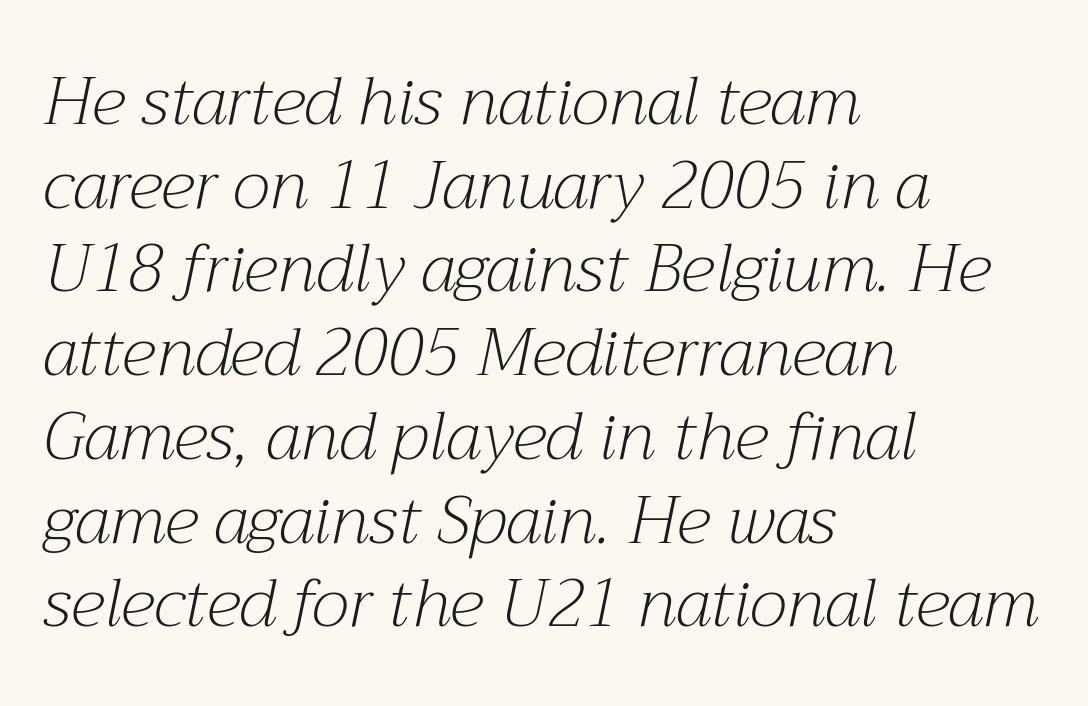
The specimen omits any rule beneath the text block's lines. Rendered with sloped, italic letterforms. Are there feet on the stems? There are — it's a serif. Does the leading feel generous? No, just average.
